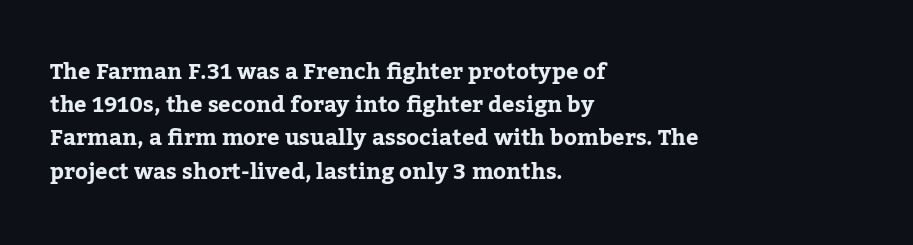
{"italic": "no", "bold": "yes", "underline": "no", "align": "left", "line_spacing": "normal", "line_spacing_ratio": 1.51, "letter_spacing": "normal", "letter_spacing_em": 0.0, "glyph_px": 22}
